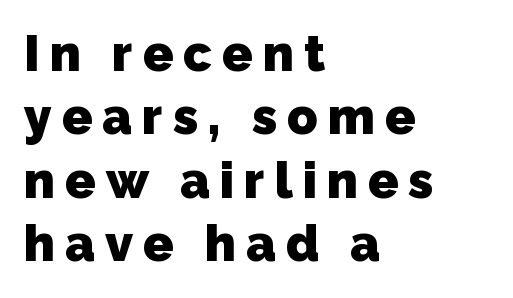
Q: Is the text bold? A: Yes.
Q: Is the typeface a serif or a sans-serif typeface? A: Sans-serif.
Q: Is the text underlined? A: No.
Q: How is the paragraph aligned? A: Left-aligned.
Q: Is the spacing between letters normal or unusually wide? A: Unusually wide.
Q: Is the spacing between lines tight, normal or loose? A: Normal.
Q: Width (condensed, normal, or wide)? A: Normal.
Q: Stroke contrast? A: Low.
Q: x-height? A: Medium.
Q: Monospaced? A: No.
